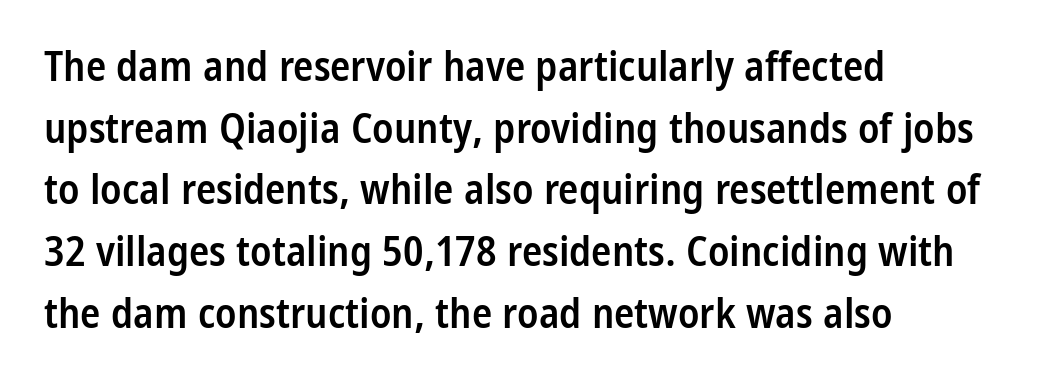
The image shows 42 px semibold, condensed sans-serif type, upright; set left-aligned, normal line spacing (1.47x), normal letter spacing, not underlined; low stroke contrast and a medium x-height.
